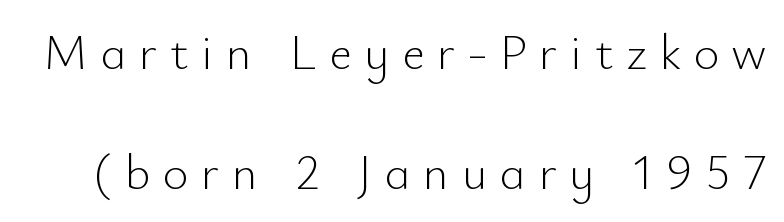
Successive baselines arrive slowly, with a big drop between each. How are the letters spaced? Widely, with obvious added tracking. This sample uses an upright cut, with every glyph sitting square on the baseline. Stem width sits at or under what a default text font uses. Rule under the text: the space is simply empty. Stroke terminals: plain, sans-serif.
